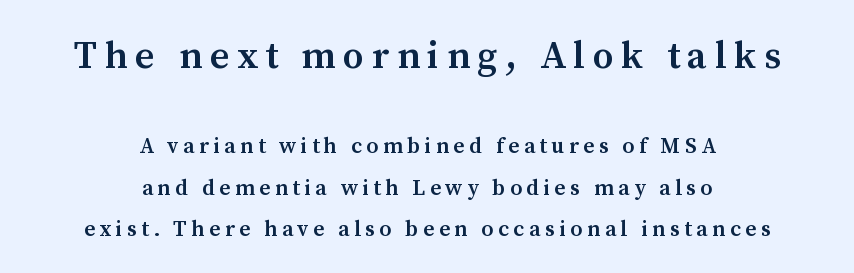
The image shows 38 px semibold serif type, upright; set centered, line spacing 1.89x, unusually wide letter spacing (+0.2 em), not underlined; the first (top) block is 1.73x larger; medium stroke contrast and a medium x-height.
